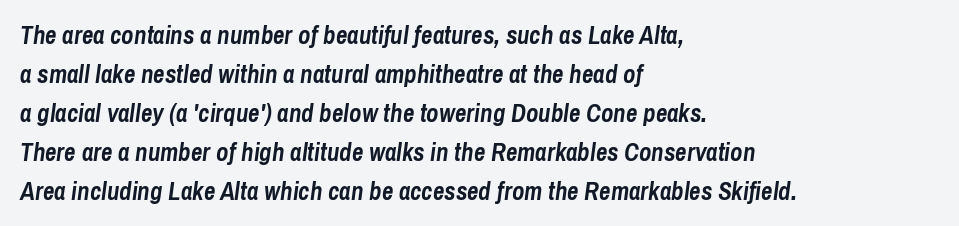
Glyph-to-glyph distance matches everyday printed text. Does the lettering tilt? It does — this is italic. The strip under each line holds only bare page. Honestly, the row spacing looks completely unremarkable.
